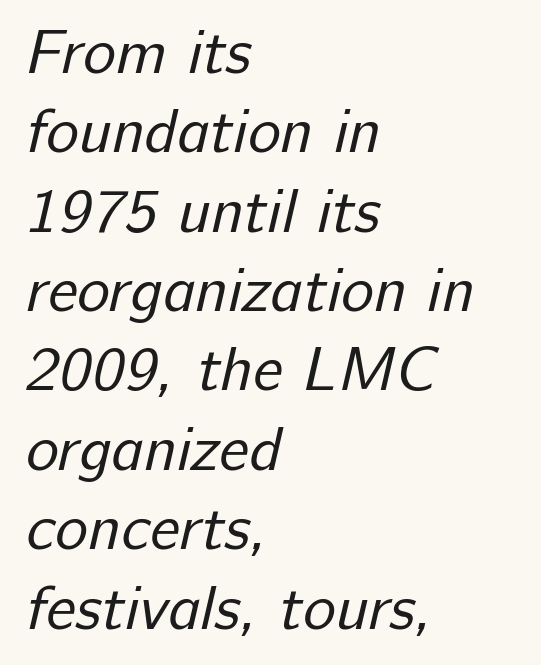
Q: Is the text bold? A: No.
Q: Is the typeface a serif or a sans-serif typeface? A: Sans-serif.
Q: Is the text underlined? A: No.
Q: How is the paragraph aligned? A: Left-aligned.
Q: Is the spacing between letters normal or unusually wide? A: Normal.
Q: Is the spacing between lines tight, normal or loose? A: Normal.
Q: Width (condensed, normal, or wide)? A: Normal.
Q: Stroke contrast? A: Low.
Q: x-height? A: Medium.
Q: Monospaced? A: No.
